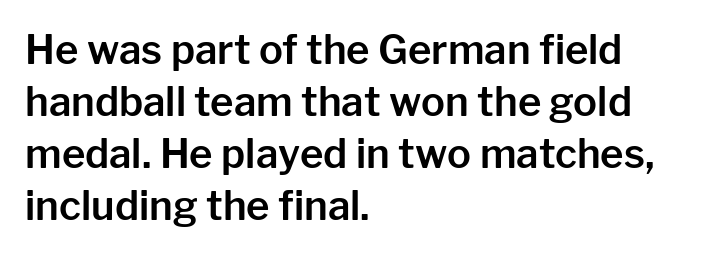
The image shows 40 px sans-serif type, upright; set left-aligned, normal line spacing (1.3x), normal letter spacing, not underlined; low stroke contrast and a medium x-height.
